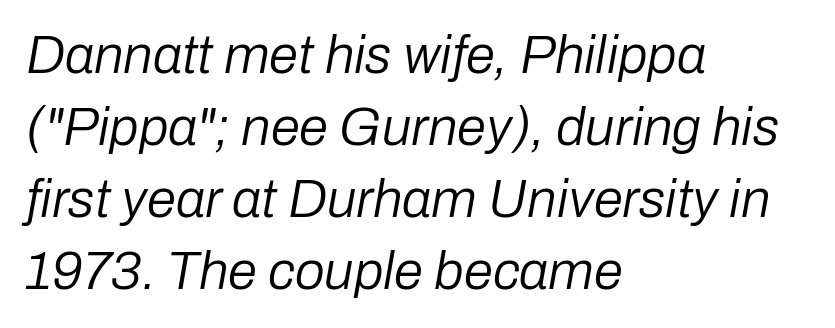
The image shows 53 px regular-weight type, italic (leaning right); set left-aligned, normal line spacing (1.36x), normal letter spacing, not underlined; low stroke contrast and a medium x-height.
